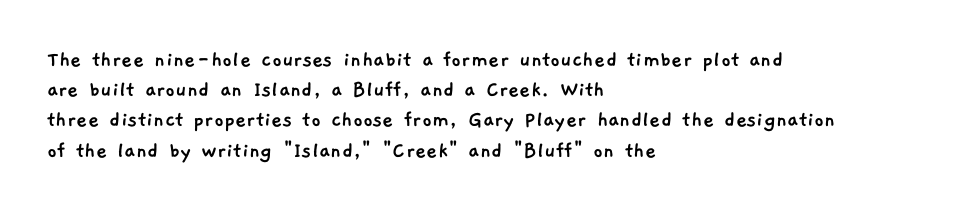
{"underline": "no", "align": "left", "line_spacing": "normal", "line_spacing_ratio": 1.26, "letter_spacing": "normal", "letter_spacing_em": 0.0, "glyph_px": 24}
